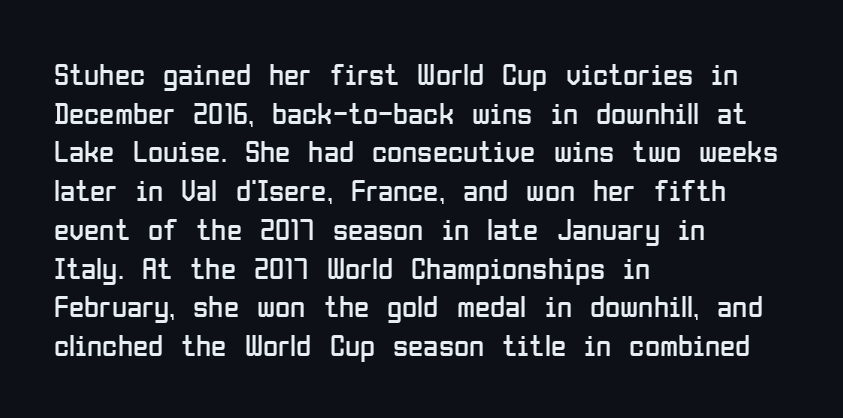
{"serif": "no", "italic": "no", "bold": "no", "weight": "regular", "width": "condensed", "stroke_contrast": "low", "x_height": "medium", "monospaced": "no", "underline": "no", "align": "left", "line_spacing": "normal", "line_spacing_ratio": 1.25, "letter_spacing": "normal", "letter_spacing_em": 0.0, "glyph_px": 31}
